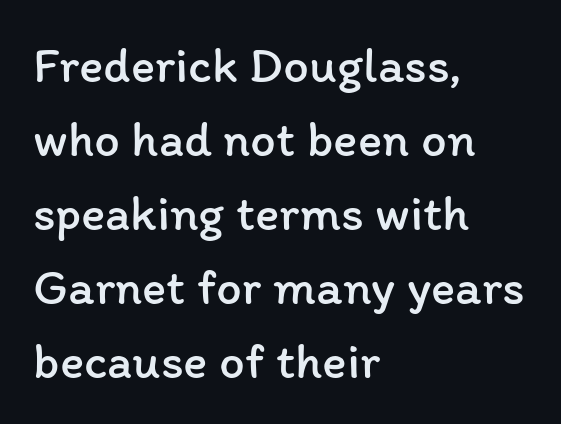
You could not count columns in this text — the font is proportionally spaced. The lines sit at an ordinary, default distance from one another. Inter-character spacing is left at the font's built-in metrics. Unmarked baselines from the first word to the last. Upright lettering throughout.
